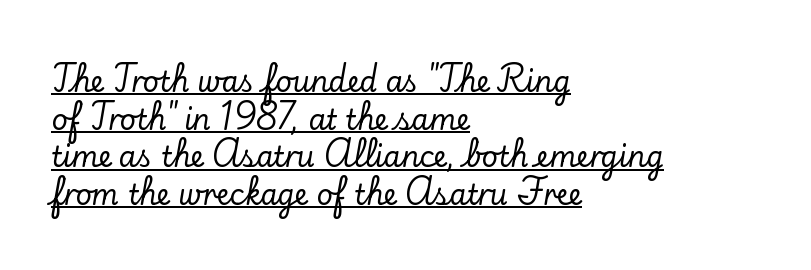
{"serif": "yes", "width": "normal", "stroke_contrast": "low", "x_height": "small", "monospaced": "no", "underline": "yes", "align": "left", "line_spacing": "normal", "line_spacing_ratio": 1.34, "letter_spacing": "normal", "letter_spacing_em": 0.0, "glyph_px": 28}
